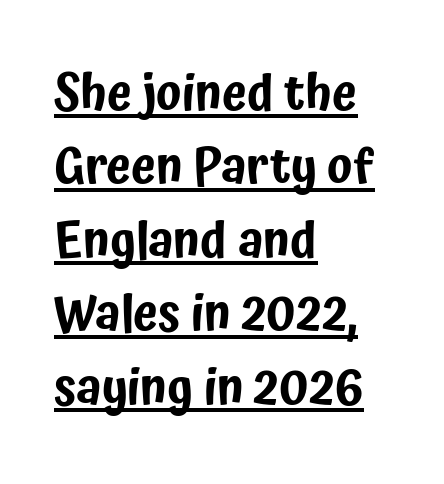
Q: Is the text italic (slanted)? A: No, it is upright.
Q: Is the typeface a serif or a sans-serif typeface? A: Sans-serif.
Q: Is the text underlined? A: Yes.
Q: How is the paragraph aligned? A: Left-aligned.
Q: Is the spacing between letters normal or unusually wide? A: Normal.
Q: Is the spacing between lines tight, normal or loose? A: Normal.
Q: Width (condensed, normal, or wide)? A: Condensed.
Q: Stroke contrast? A: Low.
Q: x-height? A: Medium.
Q: Monospaced? A: No.
